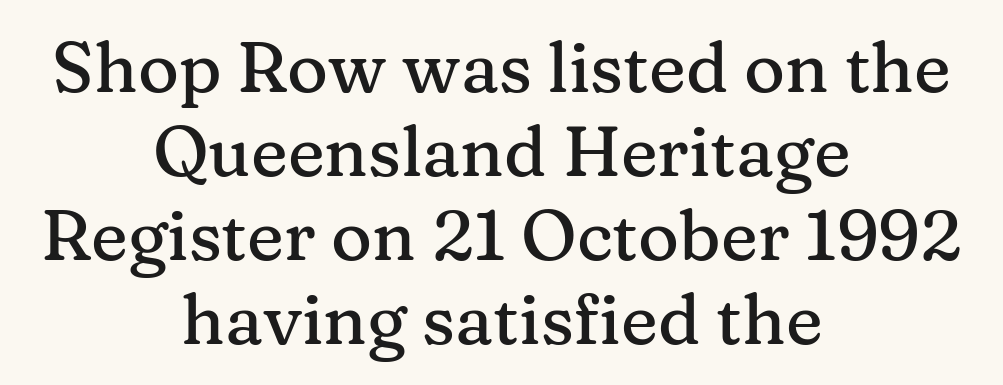
The image shows 70 px serif type, upright; set centered, line spacing 1.2x, normal letter spacing, not underlined; medium stroke contrast and a medium x-height.
